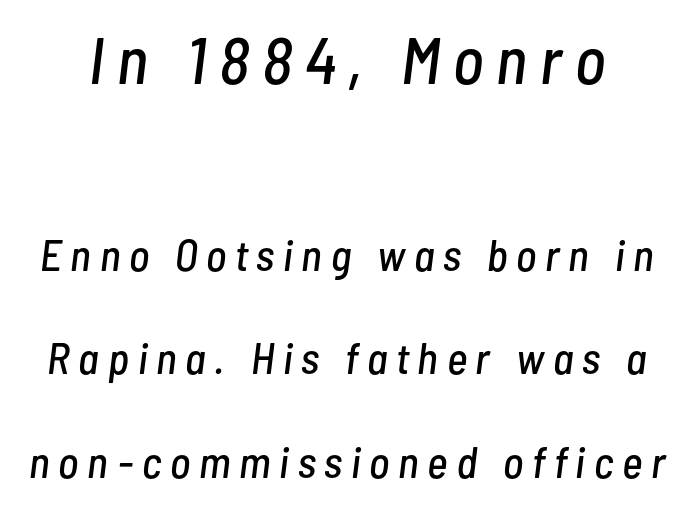
The image shows 66 px condensed type, italic (leaning right); set loose line spacing (2.36x), unusually wide letter spacing (+0.2 em), not underlined; the first (top) block is 1.5x larger; low stroke contrast and a medium x-height.
